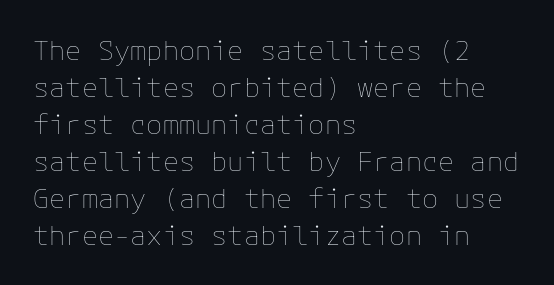
{"italic": "no", "bold": "no", "underline": "no", "align": "left", "line_spacing": "normal", "line_spacing_ratio": 1.37, "letter_spacing": "normal", "letter_spacing_em": 0.0, "glyph_px": 27}
